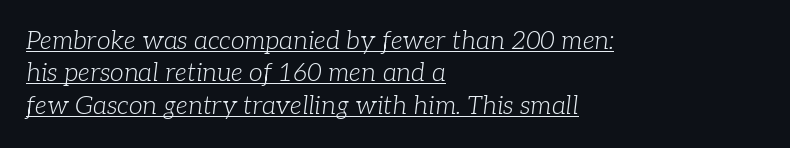
Q: Is the text bold? A: No.
Q: Is the text italic (slanted)? A: Yes, it leans right by about 7 degrees.
Q: Is the text underlined? A: Yes.
Q: How is the paragraph aligned? A: Left-aligned.
Q: Is the spacing between letters normal or unusually wide? A: Normal.
Q: Is the spacing between lines tight, normal or loose? A: Normal.
